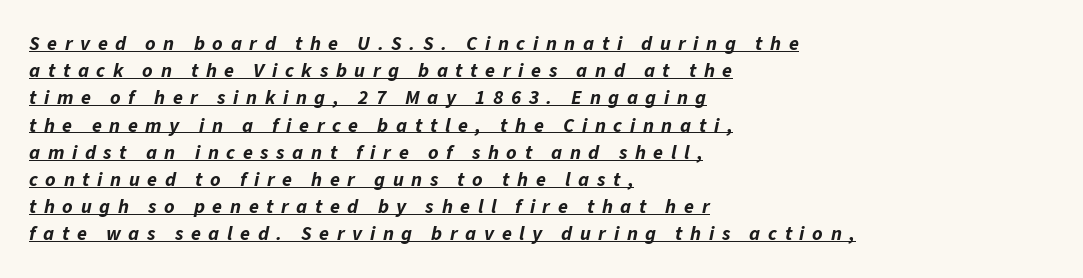
The image shows 20 px bold type, italic (leaning right); set left-aligned, normal line spacing (1.36x), unusually wide letter spacing (+0.38 em), underlined.
